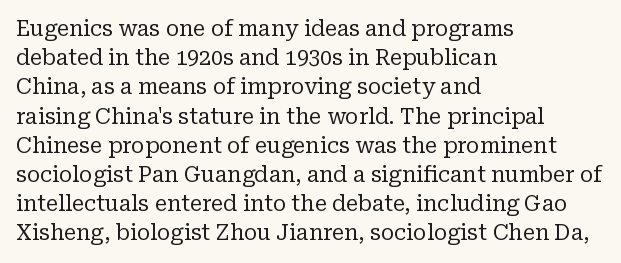
Tracking here is standard; glyphs follow each other at the usual distance. Heft: none added — not bold. These lines are set flush left with a ragged right edge. The letters stand straight up with perfectly vertical stems. Has an underline been added? It has not.
